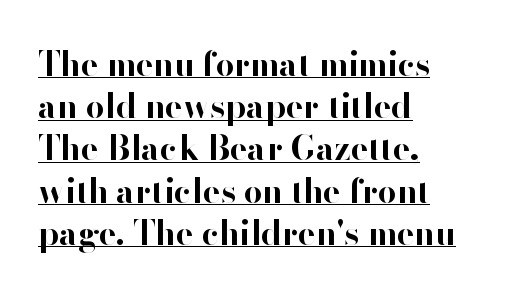
{"serif": "no", "italic": "no", "bold": "yes", "weight": "bold", "width": "normal", "stroke_contrast": "high", "x_height": "small", "monospaced": "no", "underline": "yes", "align": "left", "line_spacing": "normal", "line_spacing_ratio": 1.28, "letter_spacing": "normal", "letter_spacing_em": 0.0, "glyph_px": 33}
